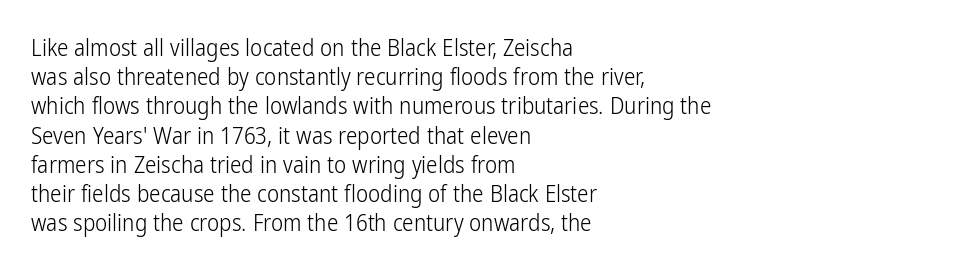
Q: Is the text bold? A: No.
Q: Is the text italic (slanted)? A: No, it is upright.
Q: Is the text underlined? A: No.
Q: How is the paragraph aligned? A: Left-aligned.
Q: Is the spacing between letters normal or unusually wide? A: Normal.
Q: Is the spacing between lines tight, normal or loose? A: Normal.
